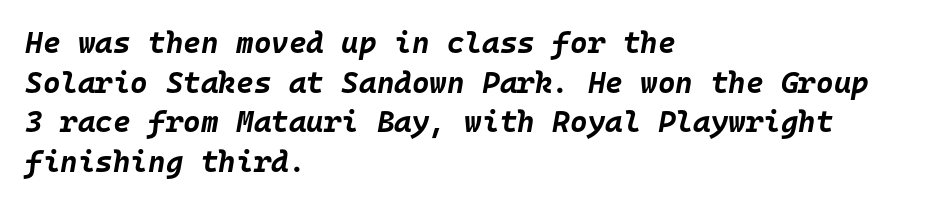
Q: Is the text bold? A: Yes.
Q: Is the text italic (slanted)? A: Yes, it leans right by about 10 degrees.
Q: Is the text underlined? A: No.
Q: How is the paragraph aligned? A: Left-aligned.
Q: Is the spacing between letters normal or unusually wide? A: Normal.
Q: Is the spacing between lines tight, normal or loose? A: Normal.
Q: Width (condensed, normal, or wide)? A: Normal.
Q: Stroke contrast? A: Low.
Q: x-height? A: Large.
Q: Monospaced? A: Yes.
